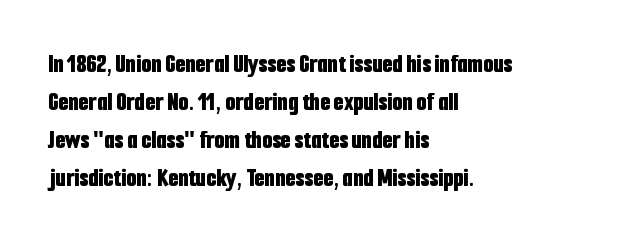
{"italic": "no", "bold": "yes", "underline": "no", "align": "left", "line_spacing": "normal", "line_spacing_ratio": 1.46, "letter_spacing": "normal", "letter_spacing_em": 0.0, "glyph_px": 26}
